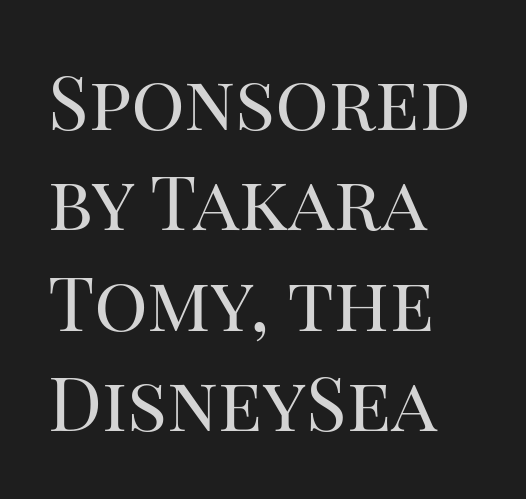
The image shows 75 px regular-weight serif type, upright; set left-aligned, normal line spacing (1.34x), normal letter spacing, not underlined; high stroke contrast and a large x-height.
